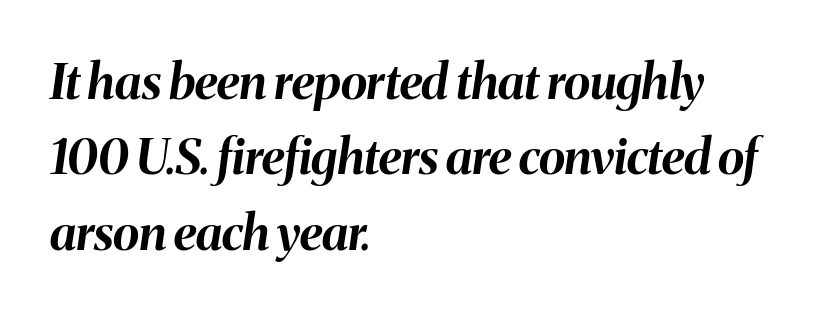
The image shows 49 px bold type, italic (leaning right); set left-aligned, normal line spacing (1.54x), normal letter spacing, not underlined; medium stroke contrast and a medium x-height.
